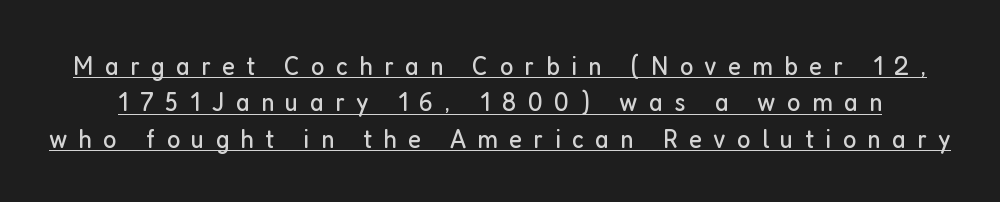
The image shows 28 px regular-weight, condensed sans-serif type, upright; set normal line spacing (1.3x), unusually wide letter spacing (+0.41 em), underlined; low stroke contrast and a medium x-height.
